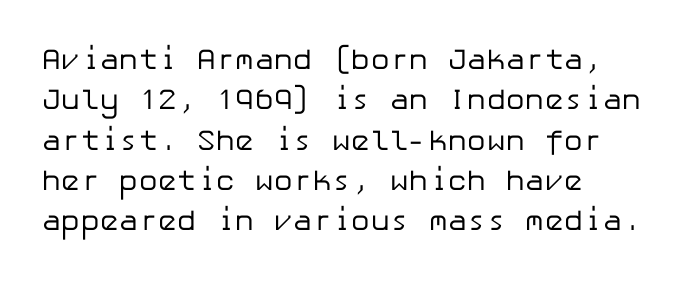
Underline: absent. What stands out about the letter spacing? Nothing — it is the standard amount. The typesetter chose a ragged-right arrangement here. Posture: upright roman. The designer went with a sans here, leaving each stem footless. The rendering uses a moderate line-height, typical for paragraphs.
